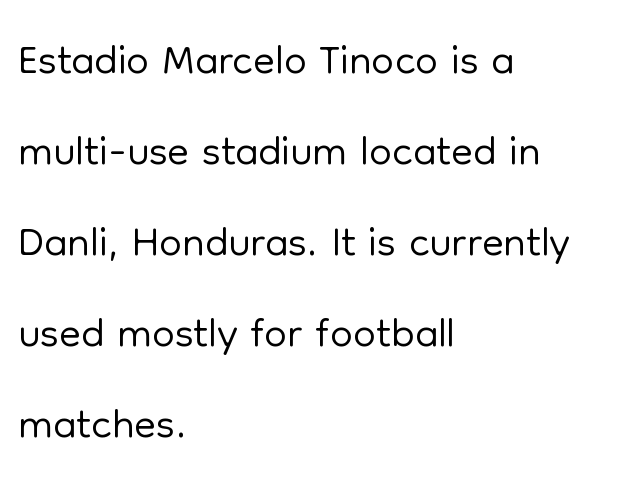
{"serif": "no", "italic": "no", "bold": "no", "weight": "light", "width": "normal", "stroke_contrast": "low", "x_height": "medium", "monospaced": "no", "underline": "no", "align": "left", "line_spacing": "normal", "line_spacing_ratio": 1.42, "letter_spacing": "normal", "letter_spacing_em": 0.0, "glyph_px": 64}
